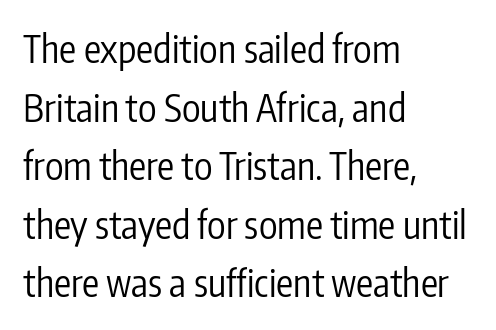
Q: Is the text bold? A: No.
Q: Is the text italic (slanted)? A: No, it is upright.
Q: Is the typeface a serif or a sans-serif typeface? A: Sans-serif.
Q: Is the text underlined? A: No.
Q: How is the paragraph aligned? A: Left-aligned.
Q: Is the spacing between letters normal or unusually wide? A: Normal.
Q: Is the spacing between lines tight, normal or loose? A: Normal.
Q: Width (condensed, normal, or wide)? A: Condensed.
Q: Stroke contrast? A: Low.
Q: x-height? A: Medium.
Q: Monospaced? A: No.
